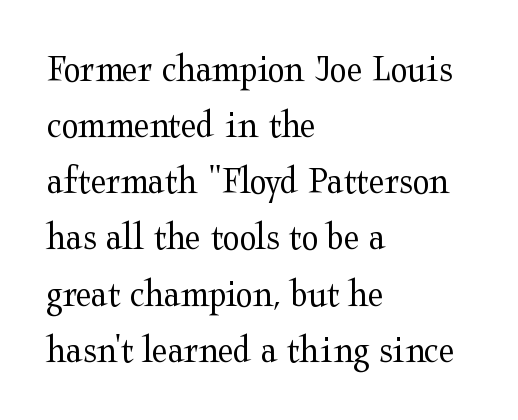
Q: Is the text bold? A: No.
Q: Is the text italic (slanted)? A: No, it is upright.
Q: Is the typeface a serif or a sans-serif typeface? A: Serif.
Q: Is the text underlined? A: No.
Q: How is the paragraph aligned? A: Left-aligned.
Q: Is the spacing between letters normal or unusually wide? A: Normal.
Q: Is the spacing between lines tight, normal or loose? A: Normal.
Q: Width (condensed, normal, or wide)? A: Wide.
Q: Stroke contrast? A: Medium.
Q: x-height? A: Medium.
Q: Monospaced? A: No.
